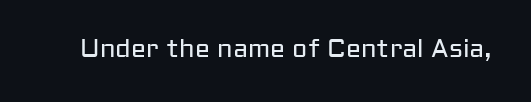
The rendering keeps characters at their native spacing. The font sits on the lighter half of the weight spectrum, regular included. Quick note: underline off. Is there any slant? The stems are plumb.
